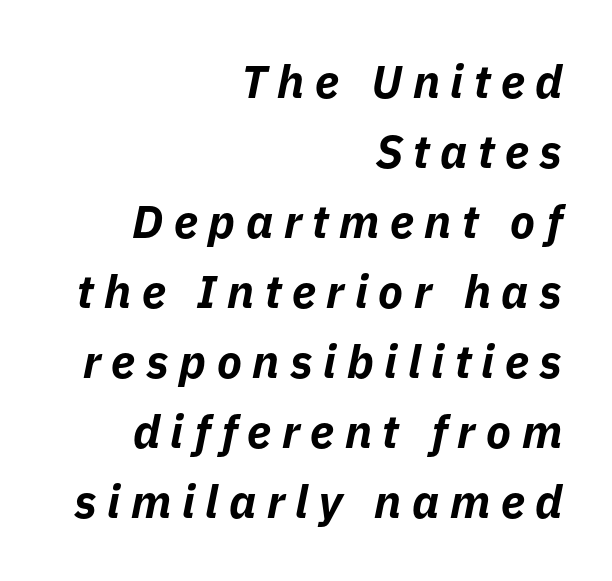
Baseline-to-baseline distance is the conventional proportion of letter height. Rendered with sloped, italic letterforms. Here the designer chose a conventional face with non-uniform glyph widths. These lines carry a lot of weight — the face is fully bold. Clear beneath every line of the passage.
